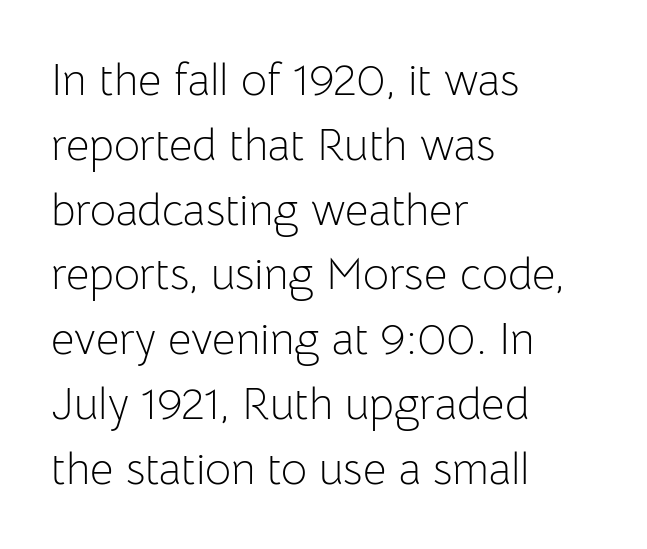
Alignment: flush left. In terms of letterspacing, this is plain default setting. Letterform terminals end flat and unadorned throughout the passage. In terms of posture, this sample is upright.
